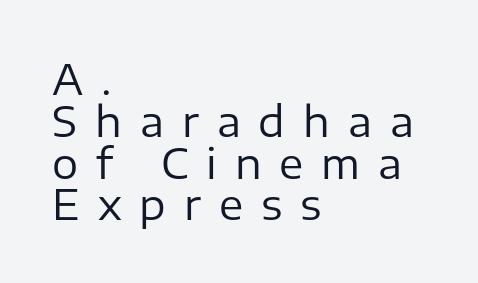
Q: Is the text bold? A: No.
Q: Is the text italic (slanted)? A: No, it is upright.
Q: Is the typeface a serif or a sans-serif typeface? A: Sans-serif.
Q: Is the text underlined? A: No.
Q: How is the paragraph aligned? A: Left-aligned.
Q: Is the spacing between letters normal or unusually wide? A: Unusually wide.
Q: Is the spacing between lines tight, normal or loose? A: Tight.
Q: Width (condensed, normal, or wide)? A: Normal.
Q: Stroke contrast? A: Low.
Q: x-height? A: Medium.
Q: Monospaced? A: No.
